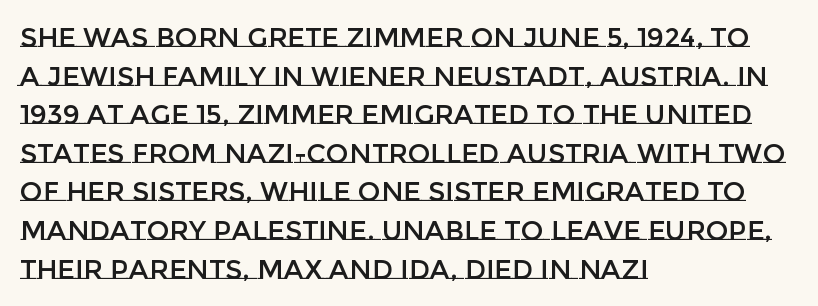
Tracking value appears to be zero — textbook default spacing. The font's upright variant was chosen for this text. Alignment: flush left. Rows of type keep a routine distance in the vertical direction. This rendering features lettering with no underline.
